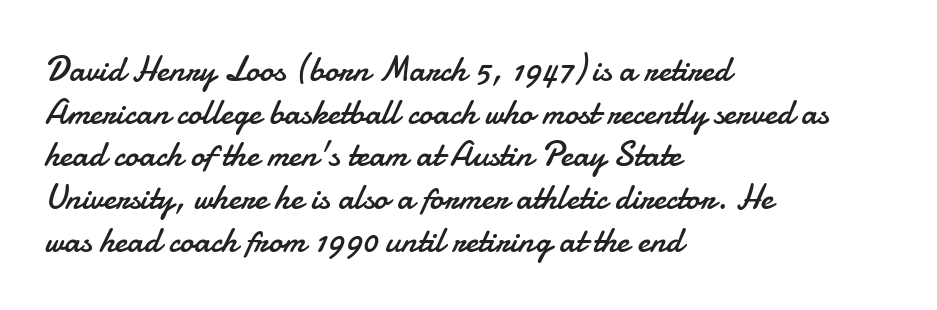
Q: Is the text bold? A: No.
Q: Is the text italic (slanted)? A: Yes.
Q: Is the typeface a serif or a sans-serif typeface? A: Sans-serif.
Q: Is the text underlined? A: No.
Q: How is the paragraph aligned? A: Left-aligned.
Q: Is the spacing between letters normal or unusually wide? A: Normal.
Q: Width (condensed, normal, or wide)? A: Normal.
Q: Stroke contrast? A: Low.
Q: x-height? A: Small.
Q: Monospaced? A: No.
